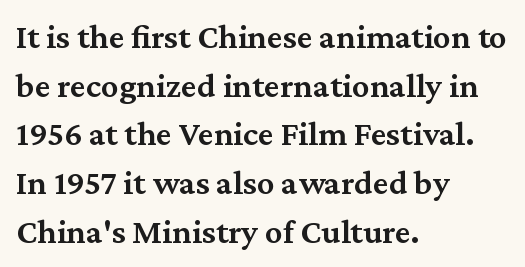
Left-aligned paragraph, ragged on the right. The passage shown is typed in a proportional face where columns would drift. The letters sit at their default tracking, neither squeezed nor spread. Are there feet on the stems? There are — it's a serif. The space directly below the letters is spotless.
